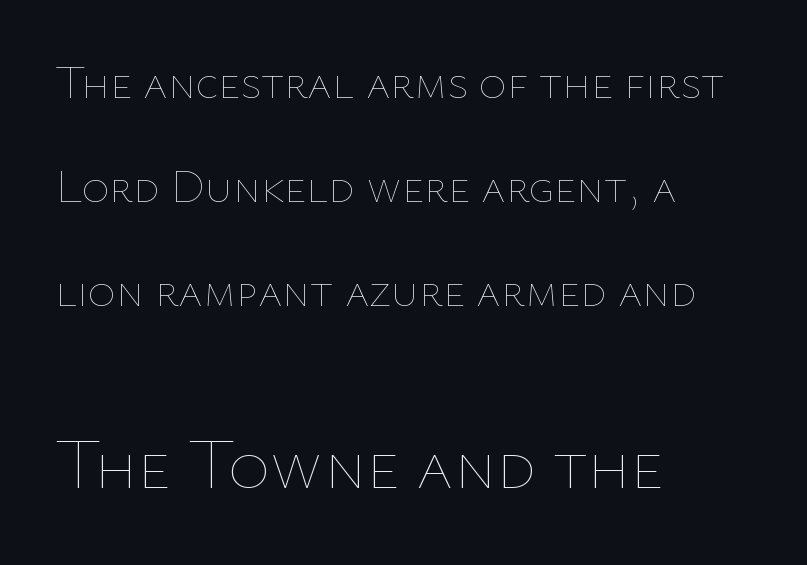
Q: Is the text bold? A: No.
Q: Is the text italic (slanted)? A: No, it is upright.
Q: Is the text underlined? A: No.
Q: How is the paragraph aligned? A: Left-aligned.
Q: Is the spacing between letters normal or unusually wide? A: Normal.
Q: Is the spacing between lines tight, normal or loose? A: Loose.
Q: Which block of text is set in a larger size, the first (top) or the second (bottom)? A: The second (bottom) one.
Q: Width (condensed, normal, or wide)? A: Normal.
Q: Stroke contrast? A: Low.
Q: x-height? A: Medium.
Q: Monospaced? A: No.
